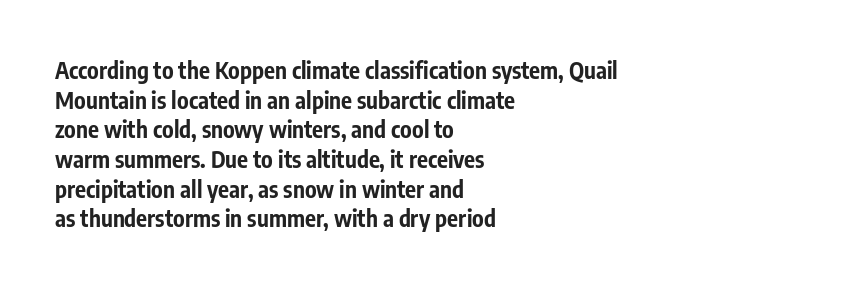
The image shows 23 px bold type, upright; set left-aligned, normal line spacing (1.29x), normal letter spacing, not underlined.
